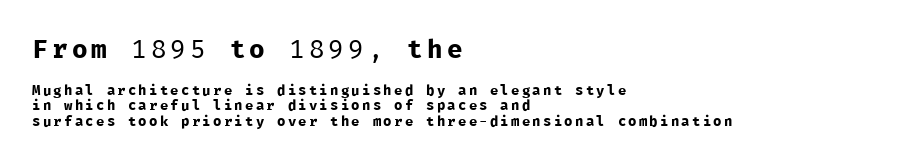
The image shows 26 px text type, upright; set left-aligned, tight line spacing (1.09x), not underlined; the first (top) block is 1.86x larger.
